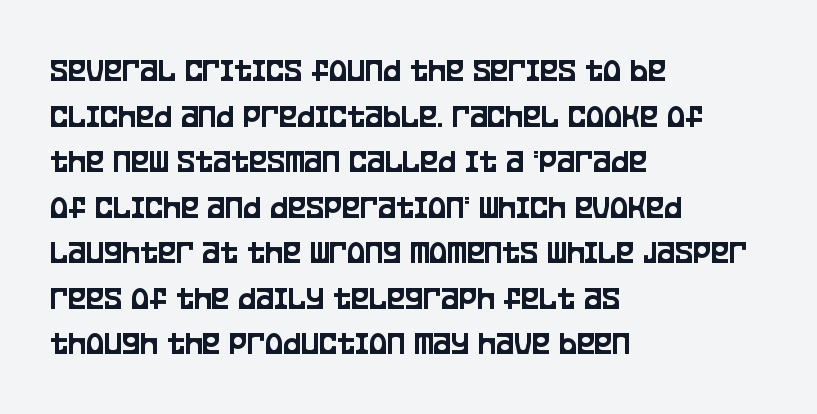
{"serif": "no", "italic": "no", "width": "condensed", "stroke_contrast": "low", "x_height": "large", "monospaced": "no", "underline": "no", "align": "left", "line_spacing": "normal", "line_spacing_ratio": 1.34, "letter_spacing": "normal", "letter_spacing_em": 0.0, "glyph_px": 34}
